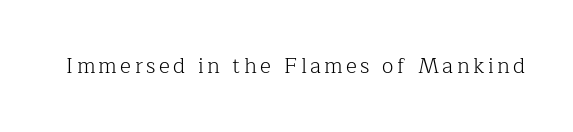
Nope, not italic — everything's standing straight. Weight: regular or lighter. This rendering features lettering with no underline.
